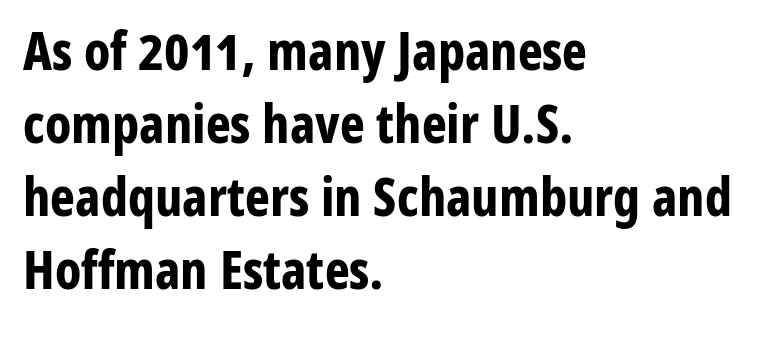
The image shows 53 px bold, condensed sans-serif type, upright; set left-aligned, normal line spacing (1.38x), normal letter spacing, not underlined; low stroke contrast and a medium x-height.
